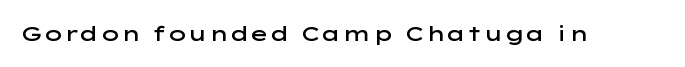
The image shows 21 px text type, upright; set normal letter spacing, not underlined.
